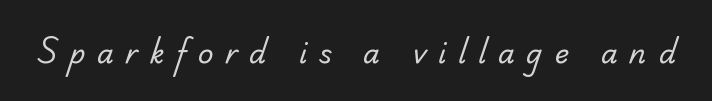
The image shows 27 px text type; set unusually wide letter spacing (+0.44 em), not underlined.
